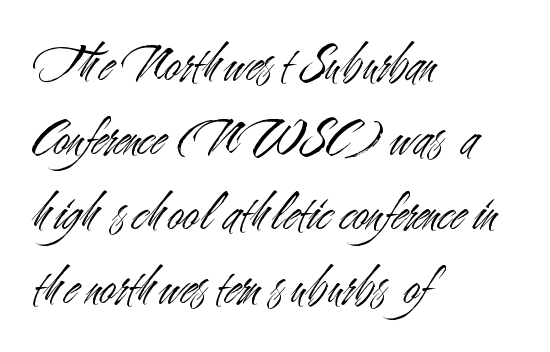
The image shows 56 px light, condensed sans-serif type; set left-aligned, normal line spacing (1.33x), normal letter spacing, not underlined; medium stroke contrast and a small x-height.
